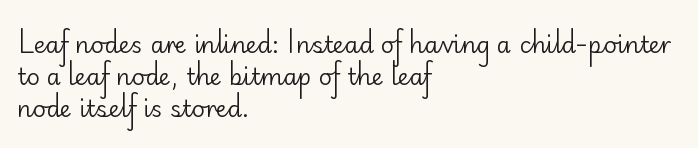
The image shows 23 px text type, upright; set left-aligned, normal line spacing (1.39x), normal letter spacing, not underlined.
